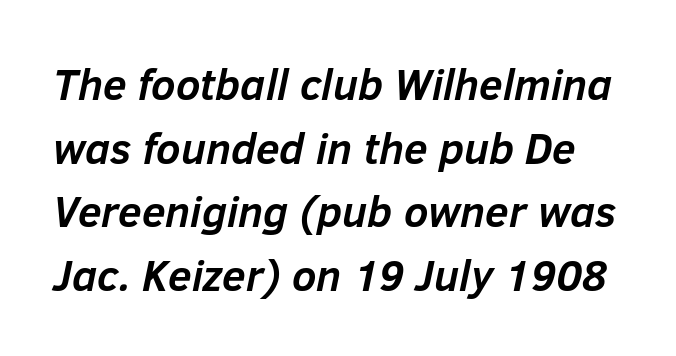
The image shows 43 px semibold type, italic (leaning right); set normal line spacing (1.48x), normal letter spacing, not underlined; low stroke contrast and a medium x-height.
